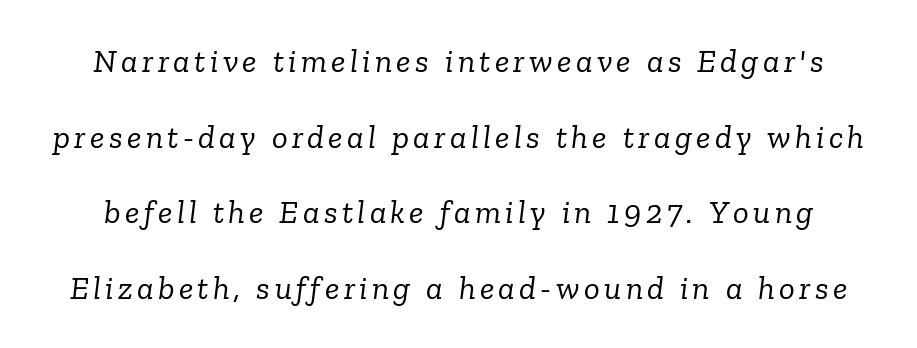
The image shows 33 px light serif type, italic (leaning right); set loose line spacing (2.29x), not underlined; low stroke contrast and a medium x-height.
